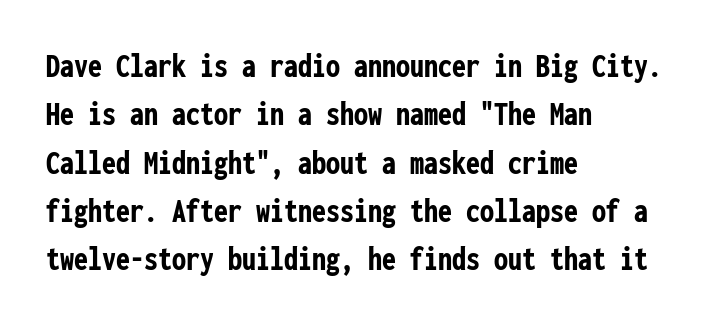
Tracking value appears to be zero — textbook default spacing. The line-height multiplier appears to be the usual default. In CSS terms this would be text-align: left. You'd pick this weight for a headline — it's a proper bold.
